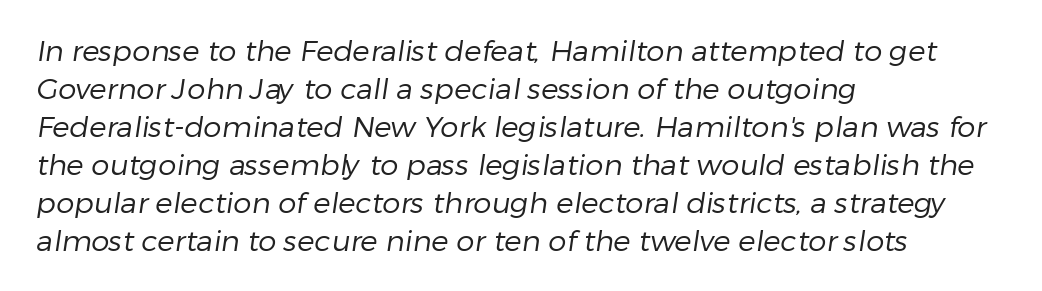
The image shows 29 px regular-weight sans-serif type; set left-aligned, normal line spacing (1.31x), normal letter spacing, not underlined; low stroke contrast and a medium x-height.
